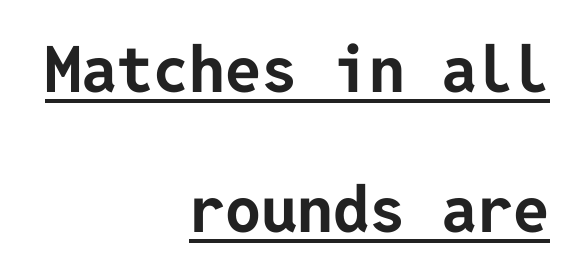
{"serif": "no", "italic": "no", "bold": "yes", "weight": "bold", "width": "normal", "stroke_contrast": "low", "x_height": "medium", "underline": "yes", "align": "right", "line_spacing": "loose", "line_spacing_ratio": 2.19, "letter_spacing": "normal", "letter_spacing_em": 0.0, "glyph_px": 64}
